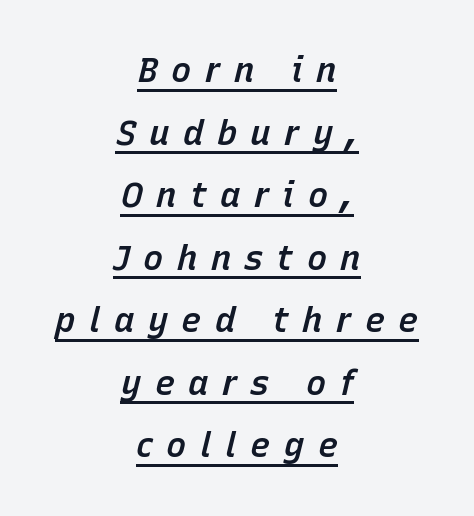
Q: Is the text bold? A: Semi-bold.
Q: Is the text italic (slanted)? A: Yes, it leans right by about 15 degrees.
Q: Is the text underlined? A: Yes.
Q: How is the paragraph aligned? A: Centered.
Q: Is the spacing between letters normal or unusually wide? A: Unusually wide.
Q: Width (condensed, normal, or wide)? A: Normal.
Q: Stroke contrast? A: Low.
Q: x-height? A: Medium.
Q: Monospaced? A: No.
